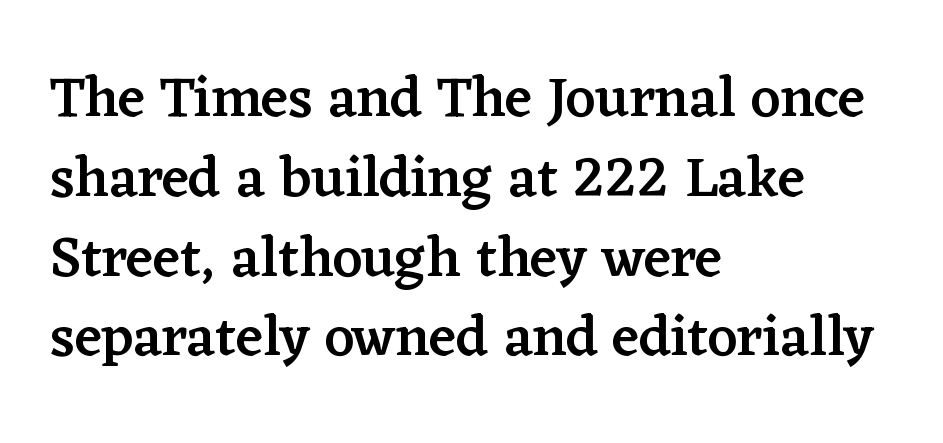
{"serif": "yes", "italic": "no", "bold": "semi", "weight": "semibold", "width": "normal", "stroke_contrast": "low", "x_height": "medium", "monospaced": "no", "underline": "no", "align": "left", "line_spacing": "normal", "line_spacing_ratio": 1.4, "letter_spacing": "normal", "letter_spacing_em": 0.0, "glyph_px": 57}
